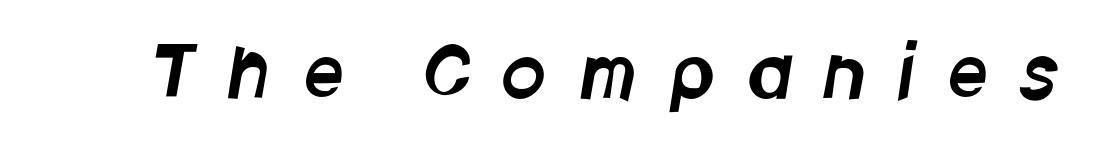
Typographically, this falls in the sans-serif category. Do the characters align in a grid? No, the font is proportional. Check the space under the baseline: it is left empty. The type is letterspaced generously, with wide tracking.
